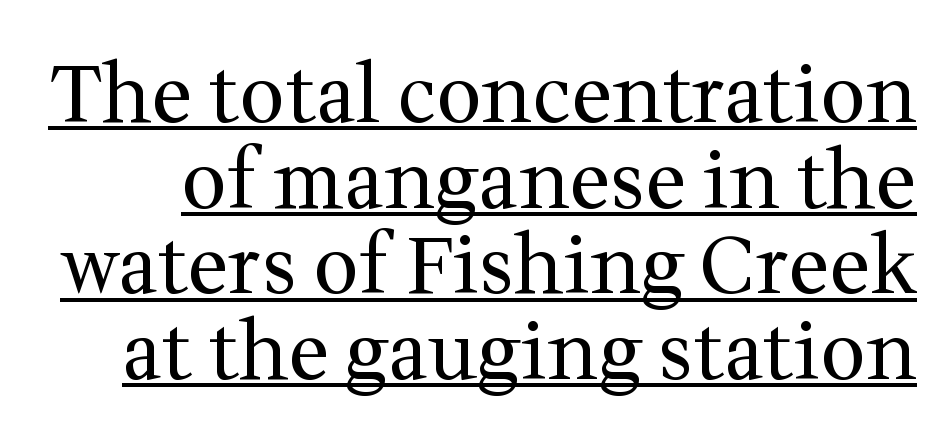
The horizontal fit of the characters is conventional and even. Yep, those are serifs on the letters. You could barely slide anything between these rows. The passage shown is typed in a proportional face where columns would drift. Tall strokes in this sample are plumb rather than angled. Emphasis is given by a line drawn under the lettering.
